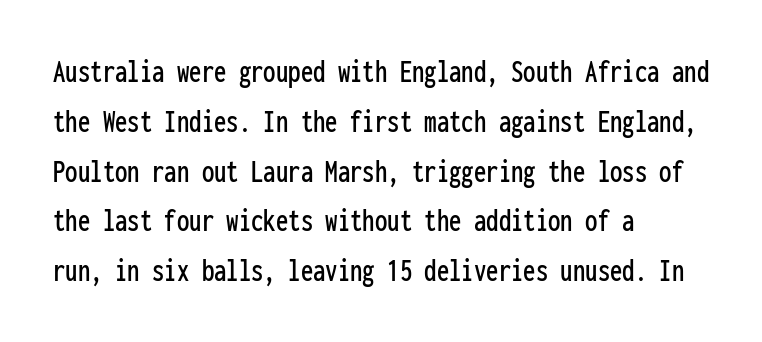
The image shows 33 px condensed sans-serif type, upright, monospaced; set left-aligned, normal line spacing (1.51x), normal letter spacing, not underlined; low stroke contrast and a medium x-height.
